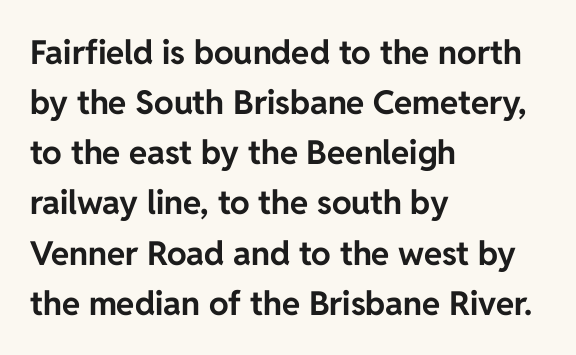
{"serif": "no", "italic": "no", "bold": "yes", "weight": "bold", "width": "normal", "stroke_contrast": "low", "x_height": "medium", "monospaced": "no", "underline": "no", "align": "left", "line_spacing": "normal", "line_spacing_ratio": 1.52, "letter_spacing": "normal", "letter_spacing_em": 0.0, "glyph_px": 33}
